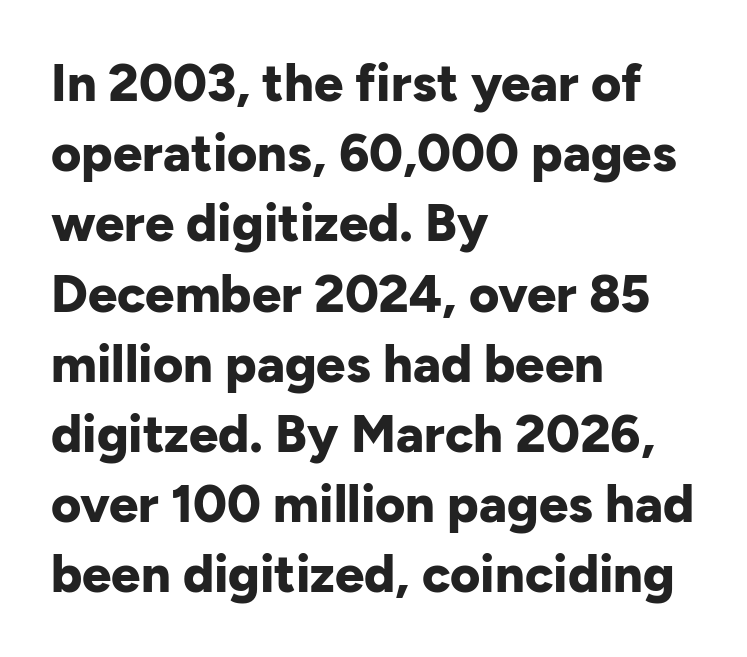
Check the space under the baseline: it is left empty. One-word summary of the alignment: left. A dark, heavy texture on the line: the type is bold. Observe the ordinary spacing: letters are neighbours, not strangers. These lines are rendered in a variable-pitch font.
